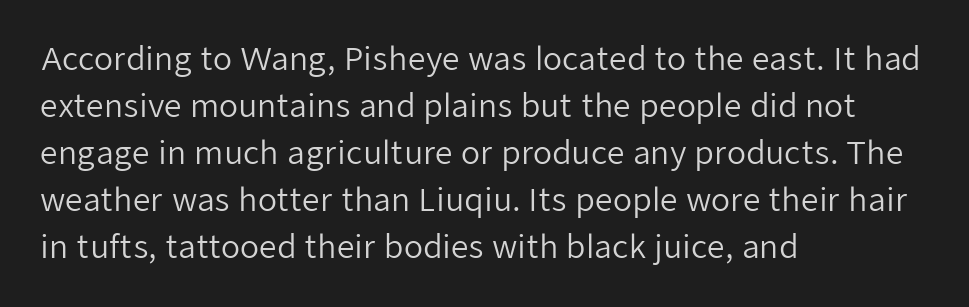
Q: Is the text bold? A: No.
Q: Is the text italic (slanted)? A: No, it is upright.
Q: Is the typeface a serif or a sans-serif typeface? A: Sans-serif.
Q: Is the text underlined? A: No.
Q: How is the paragraph aligned? A: Left-aligned.
Q: Is the spacing between letters normal or unusually wide? A: Normal.
Q: Is the spacing between lines tight, normal or loose? A: Normal.
Q: Width (condensed, normal, or wide)? A: Normal.
Q: Stroke contrast? A: Low.
Q: x-height? A: Medium.
Q: Monospaced? A: No.
